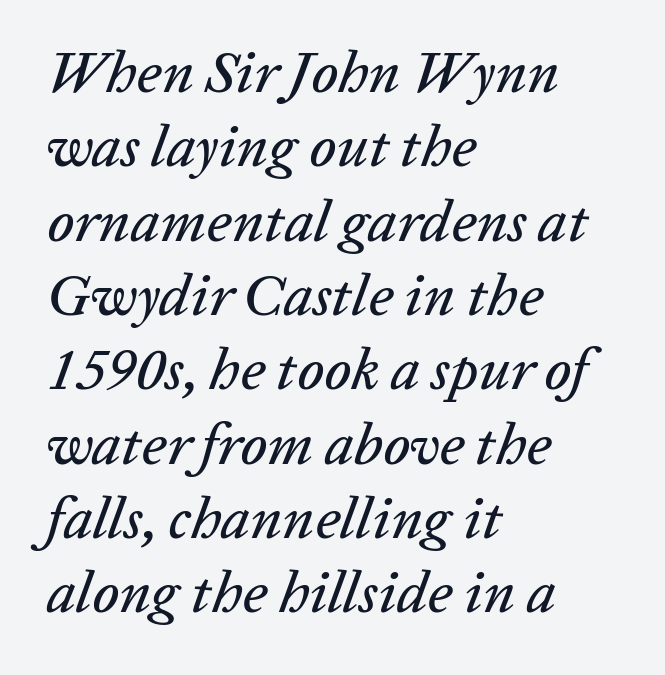
{"italic": "yes", "lean": "right", "slant_degrees": 20, "width": "normal", "stroke_contrast": "low", "x_height": "medium", "monospaced": "no", "underline": "no", "align": "left", "line_spacing": "normal", "line_spacing_ratio": 1.26, "letter_spacing": "normal", "letter_spacing_em": 0.0, "glyph_px": 59}
